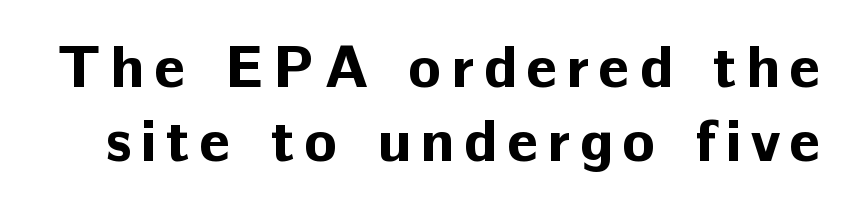
{"serif": "no", "italic": "no", "bold": "yes", "weight": "bold", "width": "normal", "stroke_contrast": "low", "x_height": "medium", "monospaced": "no", "underline": "no", "line_spacing_ratio": 1.23, "glyph_px": 60}
